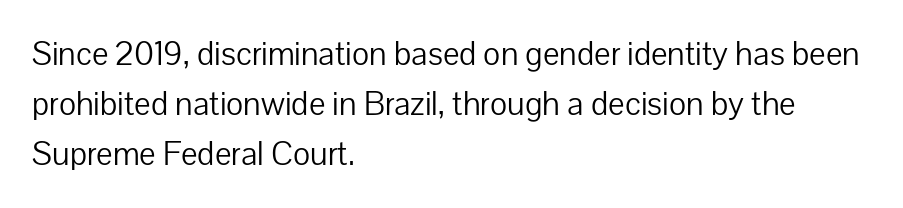
Q: Is the text bold? A: No.
Q: Is the text italic (slanted)? A: No, it is upright.
Q: Is the typeface a serif or a sans-serif typeface? A: Sans-serif.
Q: Is the text underlined? A: No.
Q: How is the paragraph aligned? A: Left-aligned.
Q: Is the spacing between letters normal or unusually wide? A: Normal.
Q: Is the spacing between lines tight, normal or loose? A: Normal.
Q: Width (condensed, normal, or wide)? A: Normal.
Q: Stroke contrast? A: Low.
Q: x-height? A: Medium.
Q: Monospaced? A: No.
